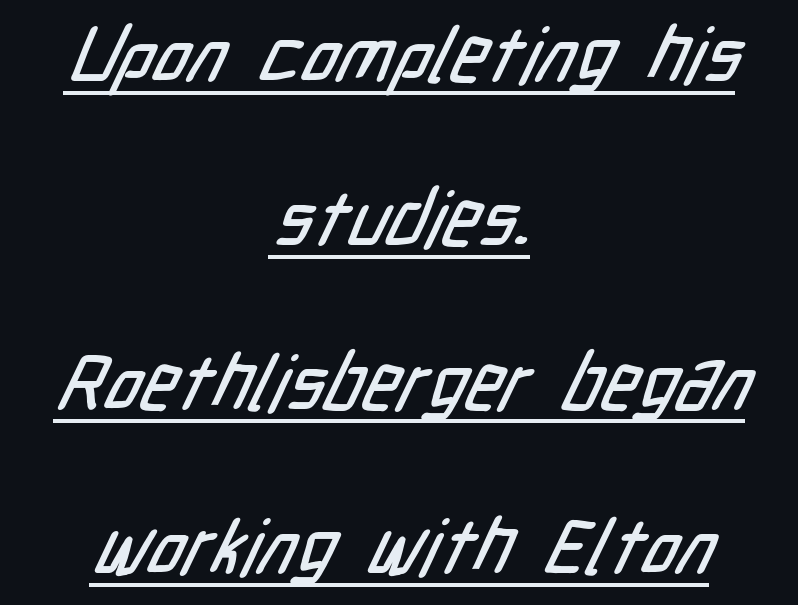
These lines are composed in type without serifs. Is there an underline? Yes — a line sits under the letters. The text block is weighted toward neither margin, spreading evenly from the middle. Line spacing here is loose. This sample has the flowing, uneven cadence of proportional lettering.
